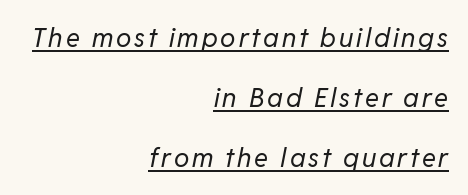
{"italic": "yes", "lean": "right", "slant_degrees": 11, "bold": "no", "underline": "yes", "align": "right", "line_spacing": "loose", "line_spacing_ratio": 2.3, "glyph_px": 26}
